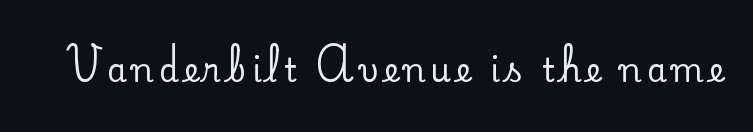
Q: Is the text italic (slanted)? A: No, it is upright.
Q: Is the typeface a serif or a sans-serif typeface? A: Serif.
Q: Is the text underlined? A: No.
Q: Width (condensed, normal, or wide)? A: Normal.
Q: Stroke contrast? A: Low.
Q: x-height? A: Small.
Q: Monospaced? A: No.
